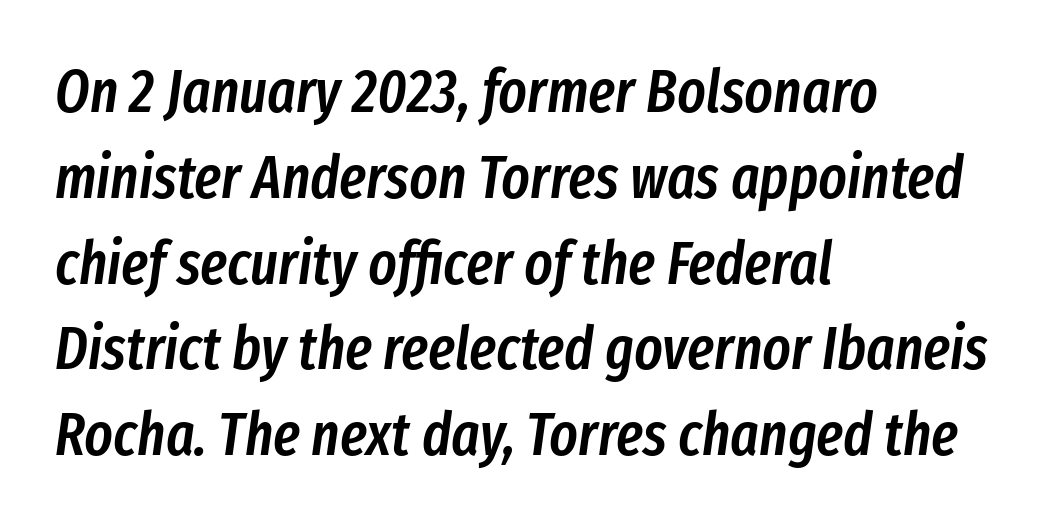
When letters slant like this, we call the style italic. Summary of weight: moderately heavy, a semibold. Unmarked baselines from the first word to the last. Think of a printed novel: that variable character pitch is what you see here.
